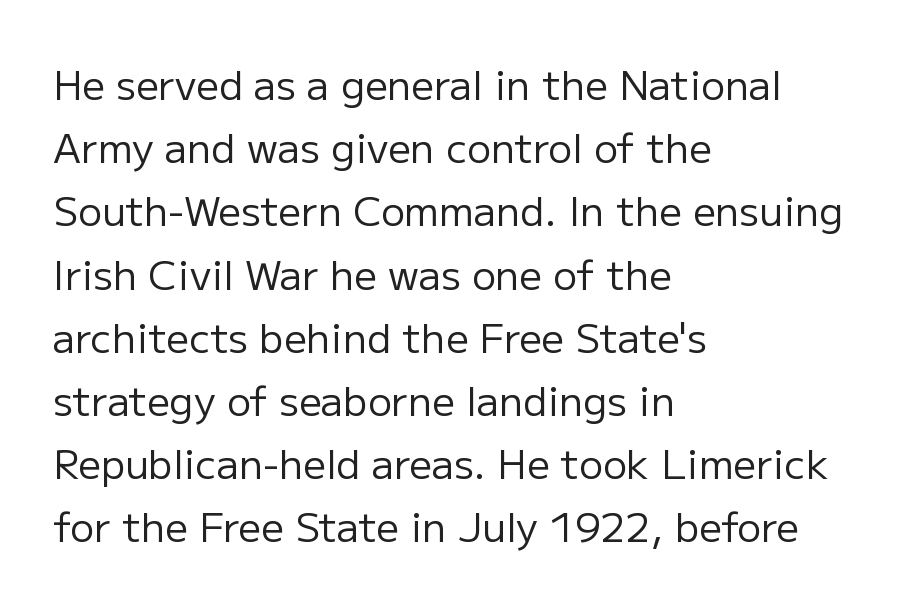
The image shows 40 px regular-weight sans-serif type, upright; set left-aligned, normal line spacing (1.58x), normal letter spacing, not underlined; low stroke contrast and a medium x-height.
